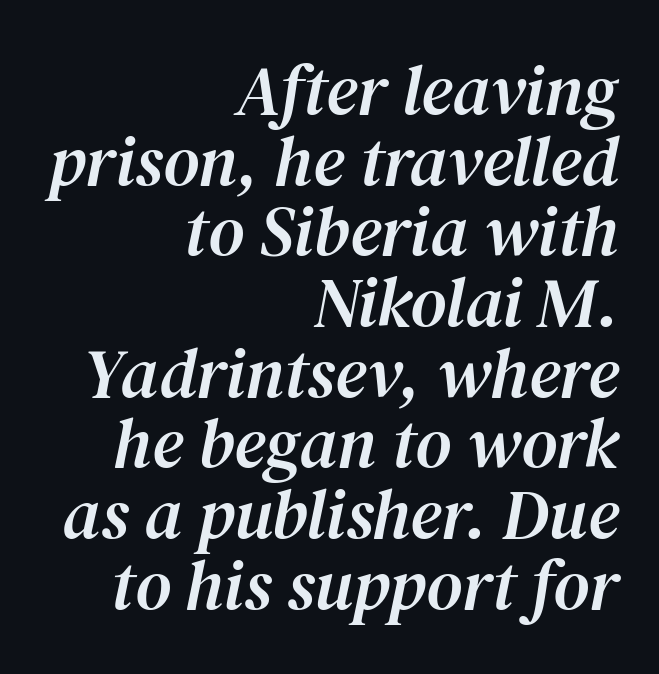
Slant detected: the letters are inclined. The face used here is seriffed, in the tradition of book romans. The string is rendered with underlining switched off. Proportional: the letters do not fall into vertical columns. This sample trades vertical openness for compactness between lines.
